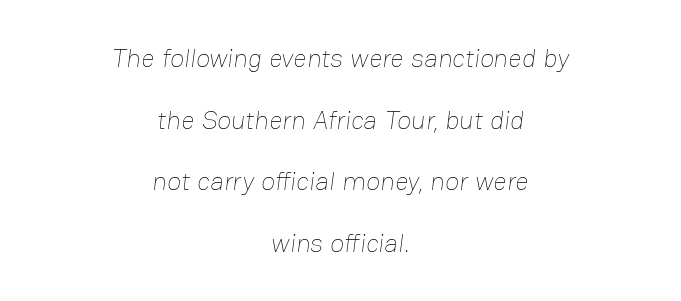
{"bold": "no", "underline": "no", "align": "center", "line_spacing": "loose", "line_spacing_ratio": 2.37, "letter_spacing": "normal", "letter_spacing_em": 0.0, "glyph_px": 26}
